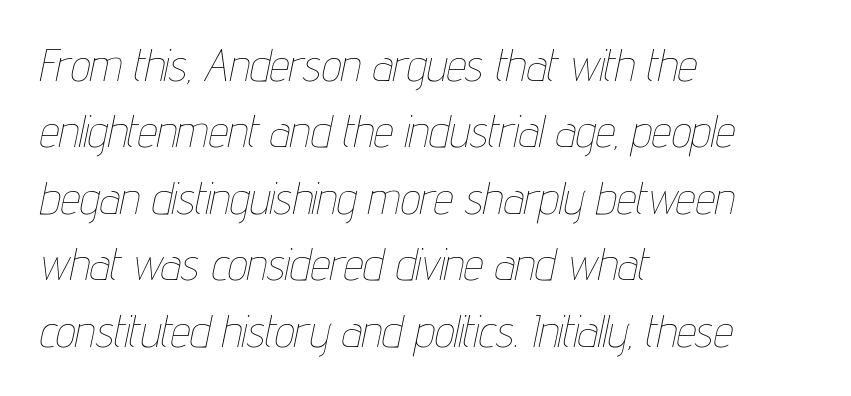
{"italic": "yes", "lean": "right", "slant_degrees": 12, "bold": "no", "weight": "thin", "width": "condensed", "stroke_contrast": "low", "x_height": "medium", "monospaced": "no", "underline": "no", "align": "left", "line_spacing": "normal", "line_spacing_ratio": 1.51, "letter_spacing": "normal", "letter_spacing_em": 0.0, "glyph_px": 44}
